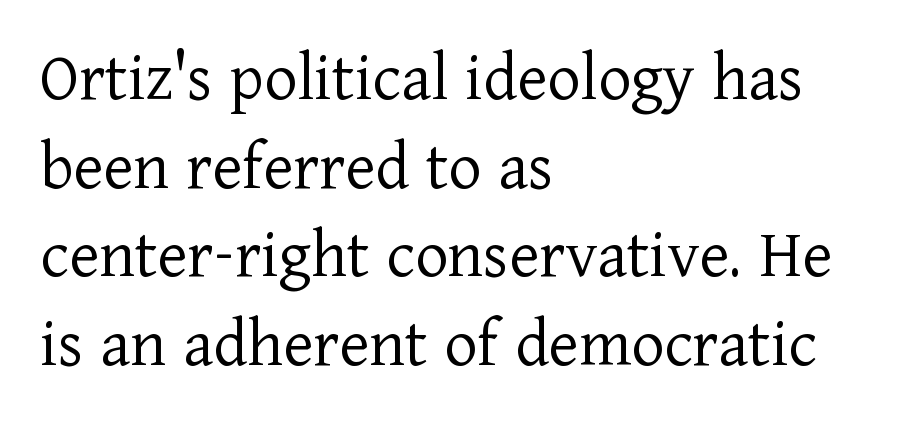
A roman cut, with each character standing at attention. Letter spacing: default. This sample keeps an unexceptional amount of space between lines. A typesetter would call this proportional, since set widths differ per character. Each letter's strokes conclude with small projecting serifs.
